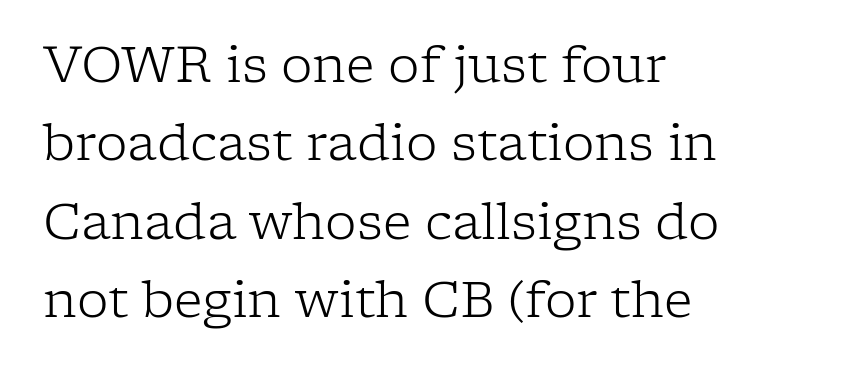
{"serif": "yes", "italic": "no", "bold": "no", "weight": "light", "width": "normal", "stroke_contrast": "low", "x_height": "medium", "monospaced": "no", "underline": "no", "align": "left", "line_spacing": "normal", "line_spacing_ratio": 1.57, "letter_spacing": "normal", "letter_spacing_em": 0.0, "glyph_px": 50}
